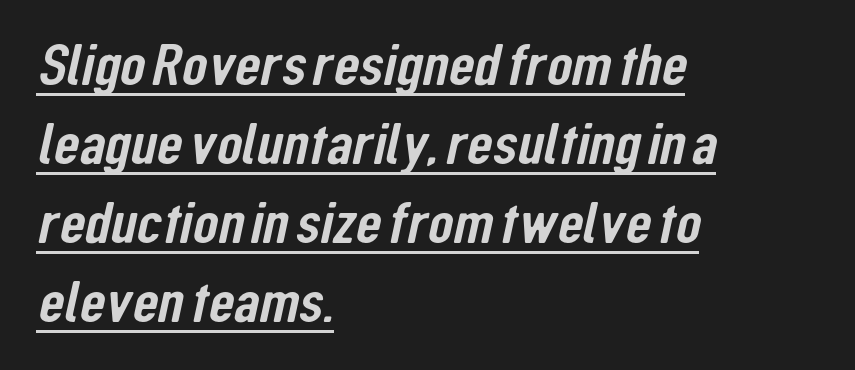
Q: Is the typeface a serif or a sans-serif typeface? A: Sans-serif.
Q: Is the text underlined? A: Yes.
Q: How is the paragraph aligned? A: Left-aligned.
Q: Is the spacing between letters normal or unusually wide? A: Normal.
Q: Is the spacing between lines tight, normal or loose? A: Normal.
Q: Width (condensed, normal, or wide)? A: Condensed.
Q: Stroke contrast? A: Low.
Q: x-height? A: Medium.
Q: Monospaced? A: No.
